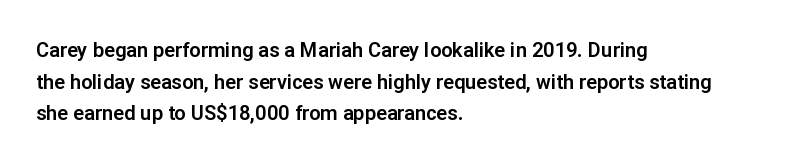
Q: Is the text italic (slanted)? A: No, it is upright.
Q: Is the text underlined? A: No.
Q: How is the paragraph aligned? A: Left-aligned.
Q: Is the spacing between letters normal or unusually wide? A: Normal.
Q: Is the spacing between lines tight, normal or loose? A: Normal.
